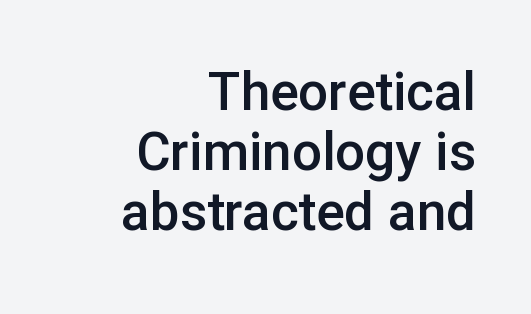
The image shows 53 px semibold sans-serif type, upright; set right-aligned, tight line spacing (1.13x), normal letter spacing, not underlined; low stroke contrast and a medium x-height.
